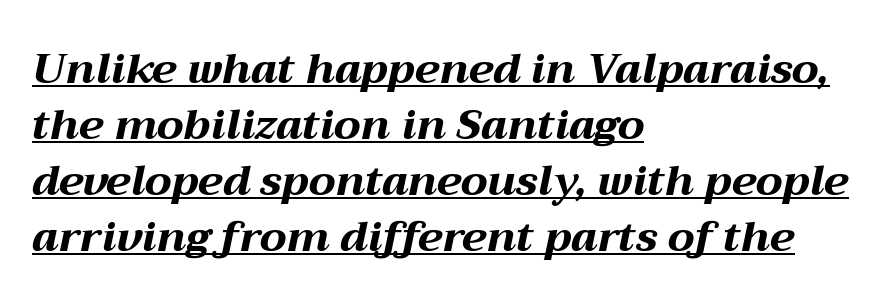
{"italic": "yes", "lean": "right", "slant_degrees": 12, "bold": "yes", "weight": "bold", "width": "wide", "stroke_contrast": "medium", "x_height": "medium", "monospaced": "no", "underline": "yes", "align": "left", "line_spacing": "normal", "line_spacing_ratio": 1.33, "letter_spacing": "normal", "letter_spacing_em": 0.0, "glyph_px": 42}
